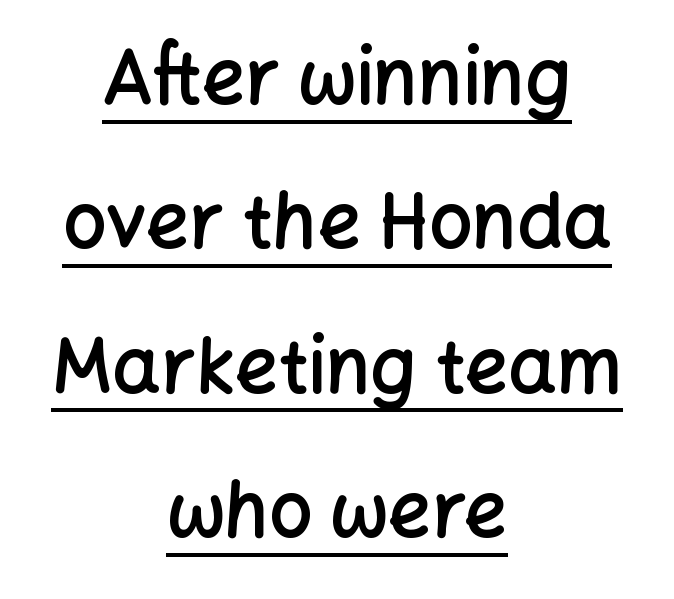
Underlining? Definitely there. The typesetter chose a symmetrical, centered arrangement here. The typography opts for an upright posture over an oblique one. Glyph-to-glyph distance matches everyday printed text. You could not count columns in this text — the font is proportionally spaced.
